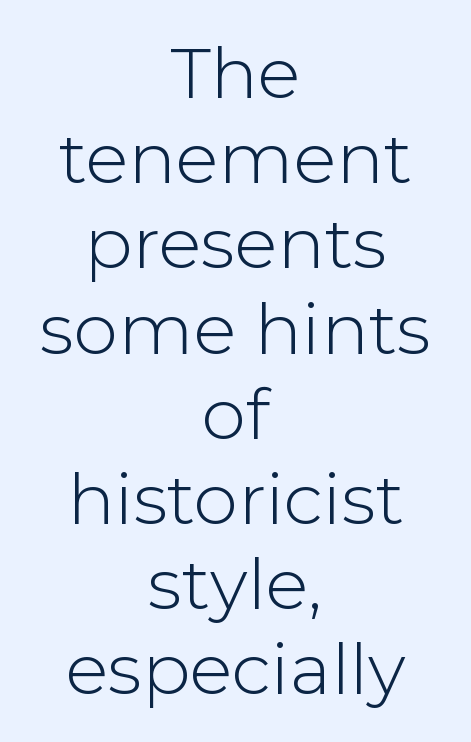
The image shows 71 px light sans-serif type, upright; set centered, line spacing 1.2x, normal letter spacing, not underlined; low stroke contrast and a medium x-height.
